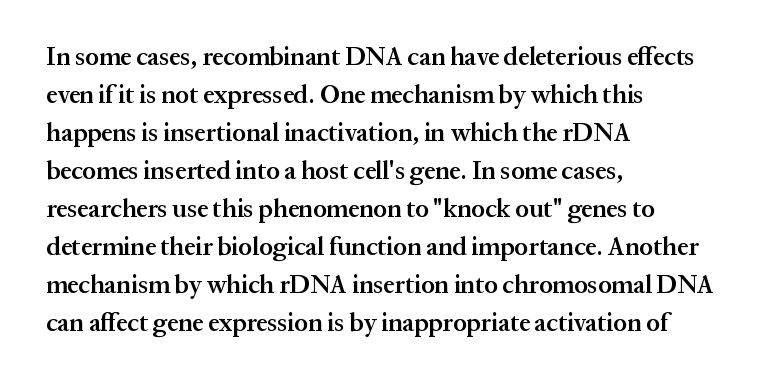
A roman cut, with each character standing at attention. The type is set solid horizontally, with unmodified tracking. These lines stack with their left ends in a neat column. Each glyph is drawn with semibold strokes, heavier than normal yet not fully bold.
